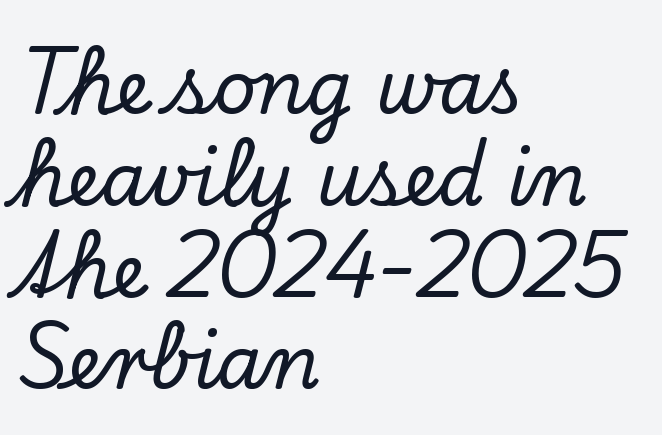
Horizontal alignment here is leftward, the default for most running prose. Between one letter and the next there's only the usual sliver of space. Bare-footed words on every line. These lines are composed in type with serifs. Spacing verdict: proportional, widths tailored to each character.
